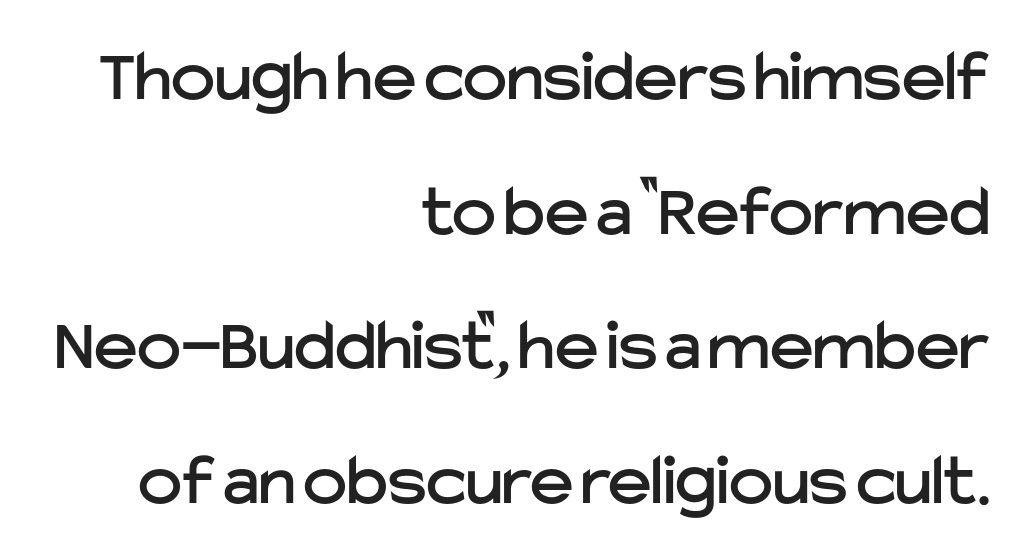
Q: Is the text italic (slanted)? A: No, it is upright.
Q: Is the typeface a serif or a sans-serif typeface? A: Sans-serif.
Q: Is the text underlined? A: No.
Q: How is the paragraph aligned? A: Right-aligned.
Q: Is the spacing between letters normal or unusually wide? A: Normal.
Q: Width (condensed, normal, or wide)? A: Normal.
Q: Stroke contrast? A: Low.
Q: x-height? A: Medium.
Q: Monospaced? A: No.
